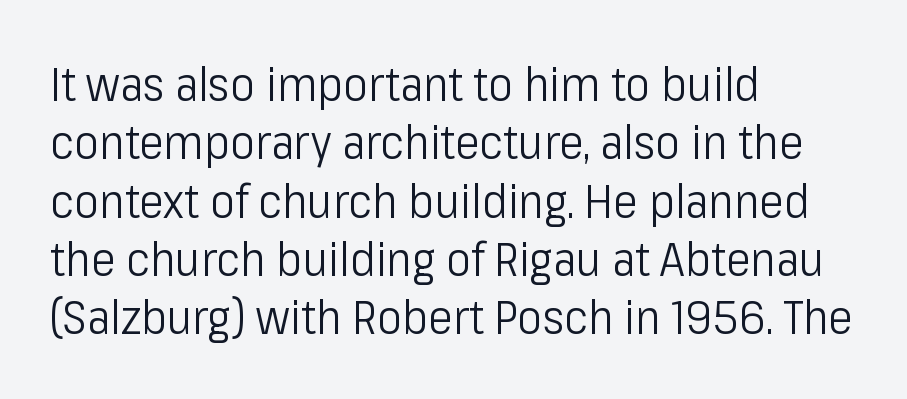
The horizontal fit of the characters is conventional and even. Look at the bottom of the vertical strokes: they stop flat, with no serifs. Each letter keeps its own natural width here, so spacing adapts to shape. These lines stack with their left ends in a neat column. Letters rest on an invisible, unmarked baseline. No extra ink here — the face is not bold.
